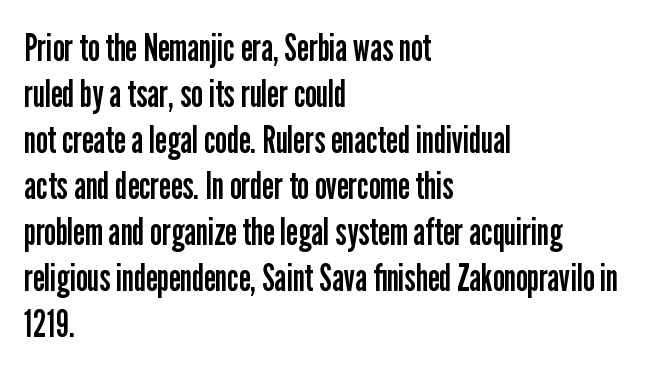
The image shows 38 px regular-weight, condensed sans-serif type, upright; set left-aligned, line spacing 1.21x, normal letter spacing, not underlined; low stroke contrast and a medium x-height.
